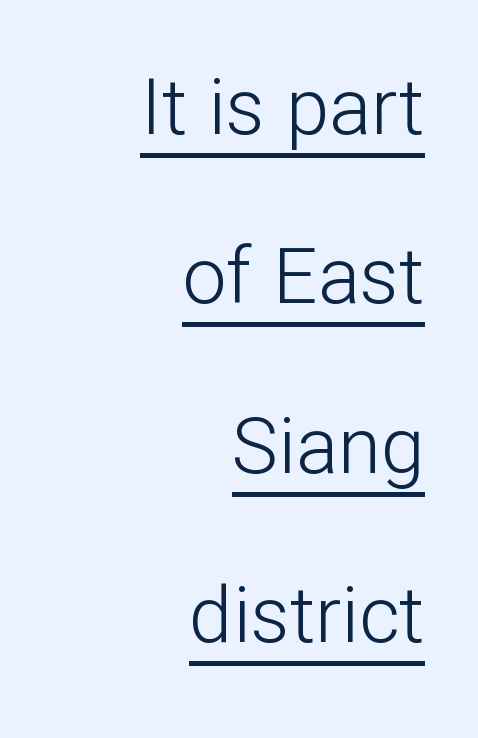
{"serif": "no", "italic": "no", "bold": "no", "weight": "light", "width": "normal", "stroke_contrast": "low", "x_height": "medium", "monospaced": "no", "underline": "yes", "align": "right", "line_spacing": "loose", "line_spacing_ratio": 2.17, "letter_spacing": "normal", "letter_spacing_em": 0.0, "glyph_px": 78}
